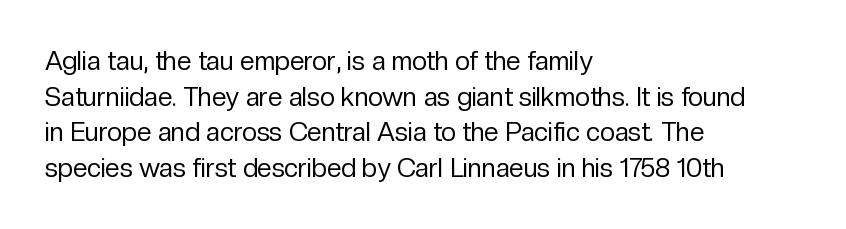
The line texture is even and compact thanks to regular tracking. Honestly, the row spacing looks completely unremarkable. Every row of glyphs begins at an identical x-position on the left. The letters stand straight up with perfectly vertical stems. Stroke thickness stays within the range of a standard reading face or lighter. Unmarked baselines from the first word to the last.
